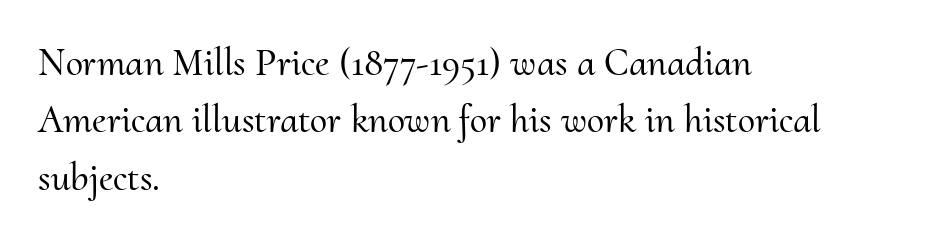
Q: Is the text italic (slanted)? A: No, it is upright.
Q: Is the typeface a serif or a sans-serif typeface? A: Serif.
Q: Is the text underlined? A: No.
Q: How is the paragraph aligned? A: Left-aligned.
Q: Is the spacing between letters normal or unusually wide? A: Normal.
Q: Is the spacing between lines tight, normal or loose? A: Normal.
Q: Width (condensed, normal, or wide)? A: Normal.
Q: Stroke contrast? A: Medium.
Q: x-height? A: Small.
Q: Monospaced? A: No.
